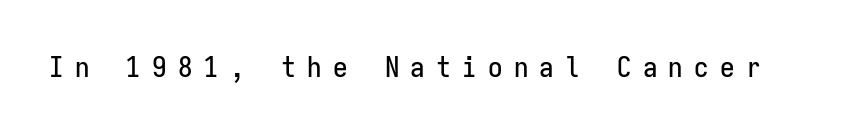
The image shows 29 px condensed sans-serif type, upright, monospaced; set unusually wide letter spacing (+0.39 em), not underlined; low stroke contrast and a medium x-height.
